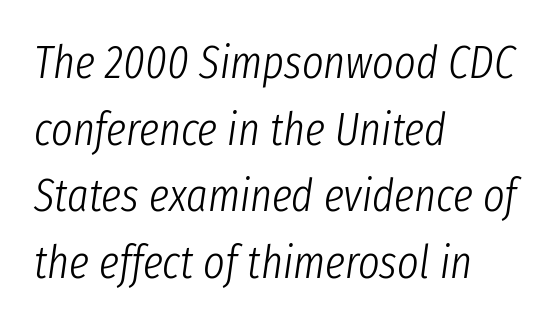
The image shows 46 px light, condensed type, italic (leaning right); set left-aligned, normal line spacing (1.45x), normal letter spacing, not underlined; low stroke contrast and a medium x-height.
